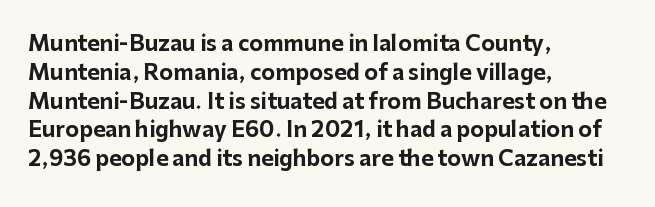
The image shows 21 px bold type, upright; set left-aligned, normal line spacing (1.37x), normal letter spacing, not underlined.
